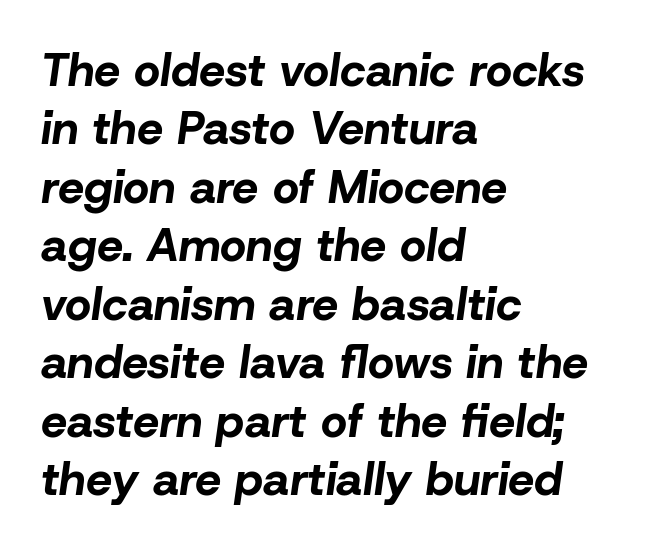
Strokes here are thick enough to call this a true bold. Slanted lettering throughout. Lines of text with bare space underneath. Look at the tracking — it's just the regular setting, nothing added. These lines stack with their left ends in a neat column. Whoever set this chose a conventional vertical rhythm.
